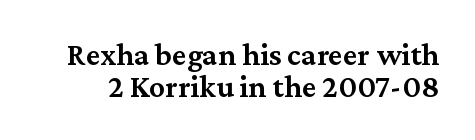
Q: Is the text bold? A: Semi-bold.
Q: Is the text italic (slanted)? A: No, it is upright.
Q: Is the typeface a serif or a sans-serif typeface? A: Serif.
Q: Is the text underlined? A: No.
Q: Is the spacing between letters normal or unusually wide? A: Normal.
Q: Is the spacing between lines tight, normal or loose? A: Tight.
Q: Width (condensed, normal, or wide)? A: Normal.
Q: Stroke contrast? A: Medium.
Q: x-height? A: Medium.
Q: Monospaced? A: No.
